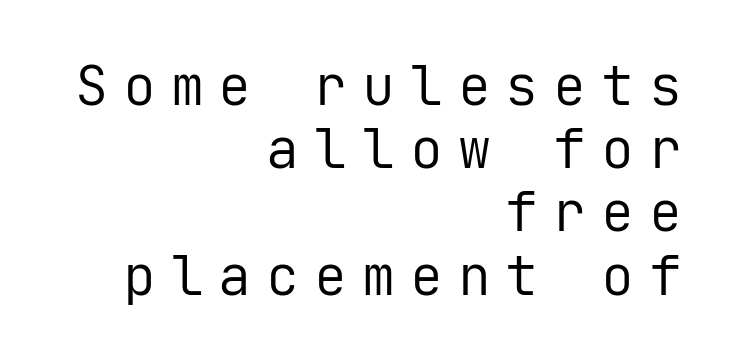
Q: Is the text bold? A: No.
Q: Is the text italic (slanted)? A: No, it is upright.
Q: Is the typeface a serif or a sans-serif typeface? A: Sans-serif.
Q: Is the text underlined? A: No.
Q: How is the paragraph aligned? A: Right-aligned.
Q: Is the spacing between letters normal or unusually wide? A: Unusually wide.
Q: Is the spacing between lines tight, normal or loose? A: Tight.
Q: Width (condensed, normal, or wide)? A: Normal.
Q: Stroke contrast? A: Low.
Q: x-height? A: Medium.
Q: Monospaced? A: Yes.
